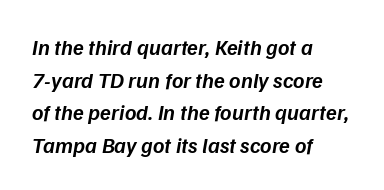
{"italic": "yes", "lean": "right", "slant_degrees": 9, "bold": "semi", "underline": "no", "align": "left", "line_spacing": "normal", "line_spacing_ratio": 1.48, "letter_spacing": "normal", "letter_spacing_em": 0.0, "glyph_px": 22}
